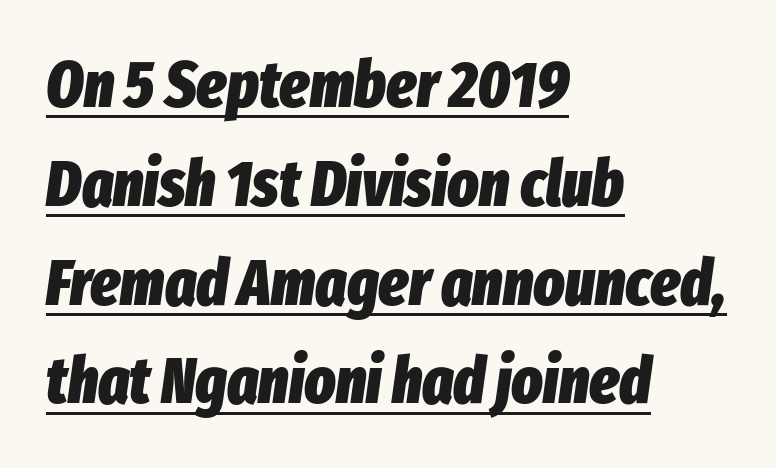
The rendering uses the underline text-decoration. What stands out about the letter spacing? Nothing — it is the standard amount. These lines carry a lot of weight — the face is fully bold. These lines are rendered in a variable-pitch font.
